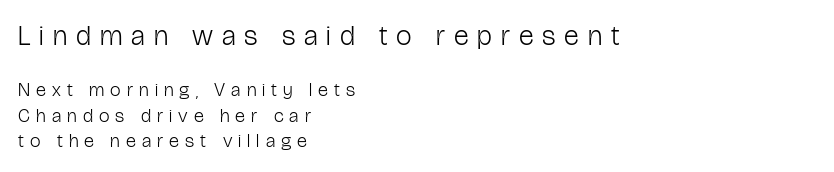
Q: Is the text bold? A: No.
Q: Is the text italic (slanted)? A: No, it is upright.
Q: Is the typeface a serif or a sans-serif typeface? A: Sans-serif.
Q: Is the text underlined? A: No.
Q: How is the paragraph aligned? A: Left-aligned.
Q: Is the spacing between letters normal or unusually wide? A: Unusually wide.
Q: Is the spacing between lines tight, normal or loose? A: Normal.
Q: Which block of text is set in a larger size, the first (top) or the second (bottom)? A: The first (top) one.
Q: Width (condensed, normal, or wide)? A: Condensed.
Q: Stroke contrast? A: Low.
Q: x-height? A: Medium.
Q: Monospaced? A: No.
